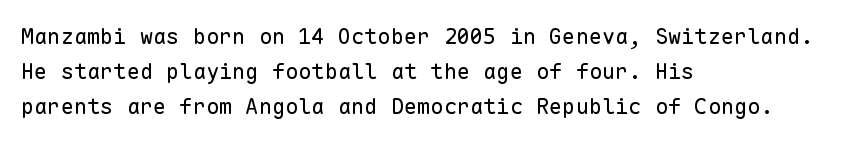
The image shows 22 px text type, upright; set left-aligned, normal line spacing (1.59x), normal letter spacing, not underlined.
